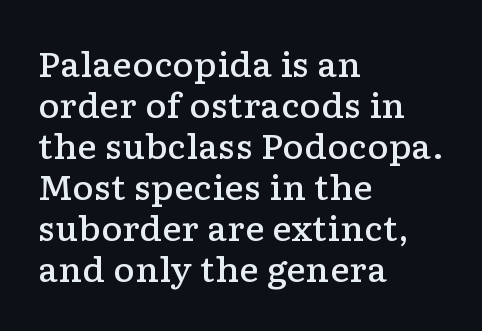
The image shows 33 px semibold, wide serif type, upright; set left-aligned, line spacing 1.24x, normal letter spacing, not underlined; low stroke contrast and a medium x-height.
